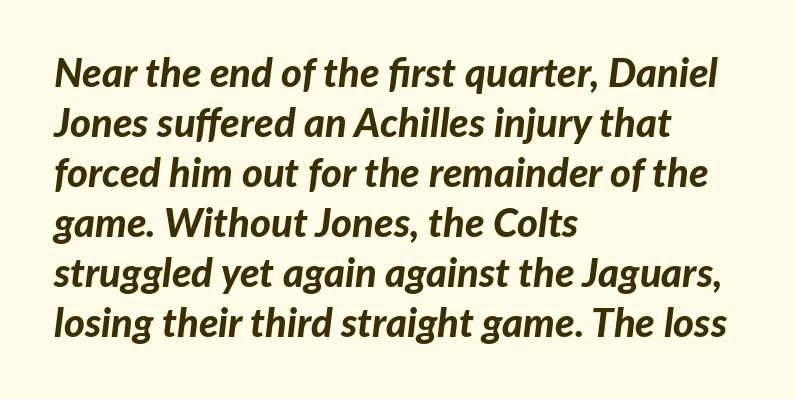
{"italic": "yes", "lean": "right", "slant_degrees": 7, "bold": "yes", "weight": "bold", "width": "normal", "stroke_contrast": "low", "x_height": "medium", "monospaced": "no", "underline": "no", "align": "left", "line_spacing": "normal", "line_spacing_ratio": 1.25, "letter_spacing": "normal", "letter_spacing_em": 0.0, "glyph_px": 40}
